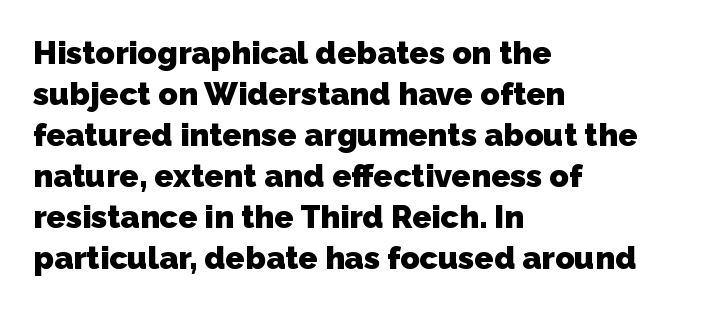
Q: Is the text bold? A: Yes.
Q: Is the typeface a serif or a sans-serif typeface? A: Sans-serif.
Q: Is the text underlined? A: No.
Q: How is the paragraph aligned? A: Left-aligned.
Q: Is the spacing between letters normal or unusually wide? A: Normal.
Q: Is the spacing between lines tight, normal or loose? A: Normal.
Q: Width (condensed, normal, or wide)? A: Normal.
Q: Stroke contrast? A: Low.
Q: x-height? A: Medium.
Q: Monospaced? A: No.
